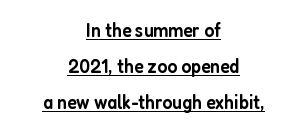
Q: Is the text bold? A: Semi-bold.
Q: Is the text italic (slanted)? A: No, it is upright.
Q: Is the text underlined? A: Yes.
Q: How is the paragraph aligned? A: Centered.
Q: Is the spacing between letters normal or unusually wide? A: Normal.
